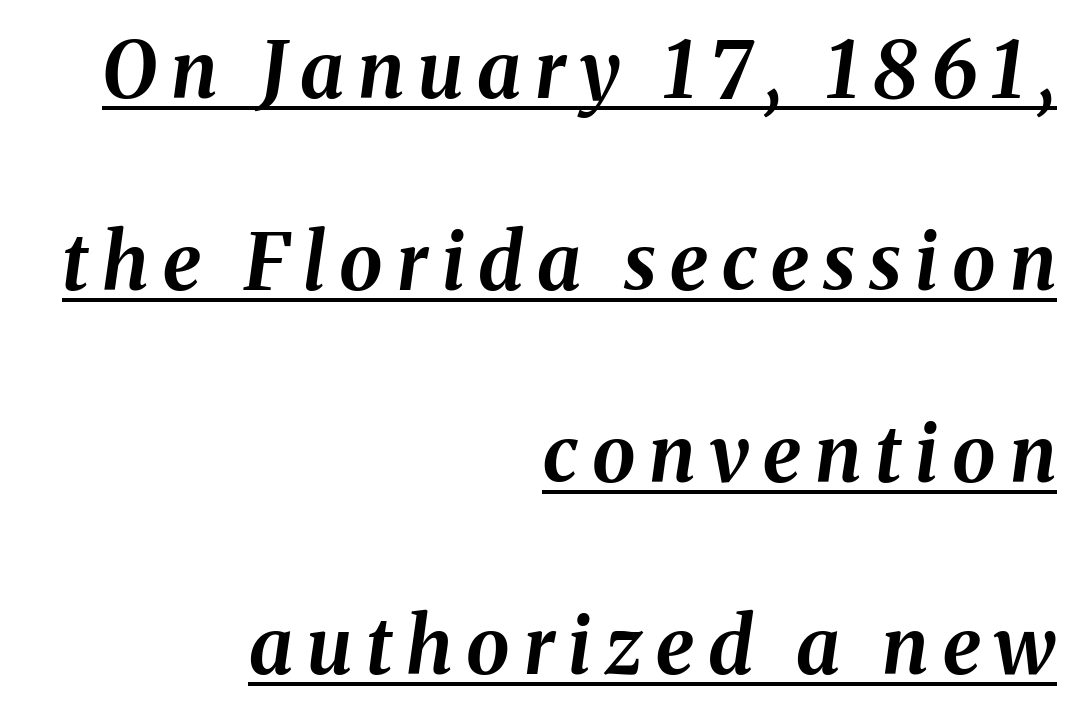
{"italic": "yes", "lean": "right", "slant_degrees": 8, "bold": "yes", "weight": "bold", "width": "normal", "stroke_contrast": "medium", "x_height": "medium", "monospaced": "no", "underline": "yes", "align": "right", "line_spacing": "loose", "line_spacing_ratio": 2.46, "glyph_px": 78}
